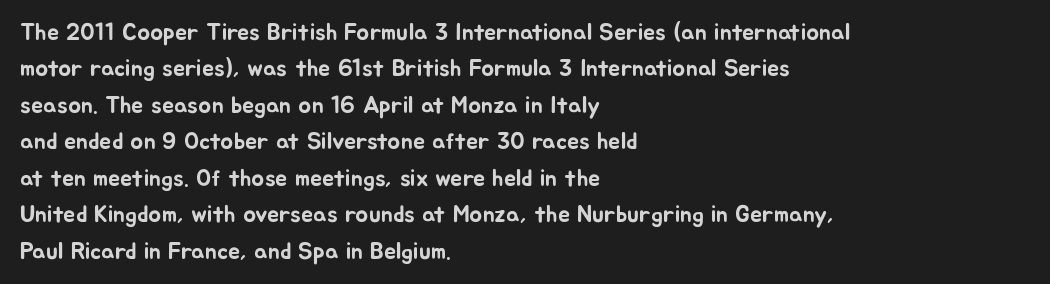
Q: Is the text italic (slanted)? A: No, it is upright.
Q: Is the text underlined? A: No.
Q: How is the paragraph aligned? A: Left-aligned.
Q: Is the spacing between letters normal or unusually wide? A: Normal.
Q: Is the spacing between lines tight, normal or loose? A: Normal.
